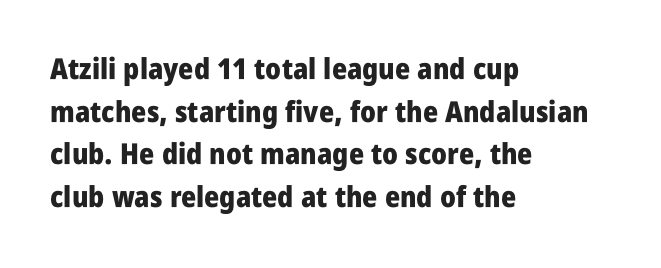
The passage shown is typed in a proportional face where columns would drift. Quick note: not italic, upright. In terms of letterform style, serifs are entirely absent. Each glyph is drawn with heavy, bold strokes. Normally led — the rows are evenly, conventionally spaced.
